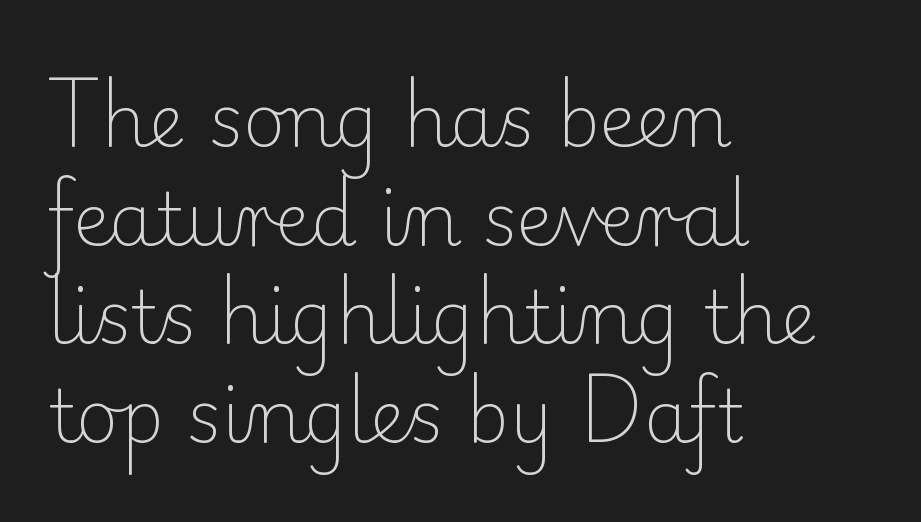
The image shows 73 px light serif type, upright; set left-aligned, normal line spacing (1.35x), normal letter spacing, not underlined; low stroke contrast and a small x-height.
